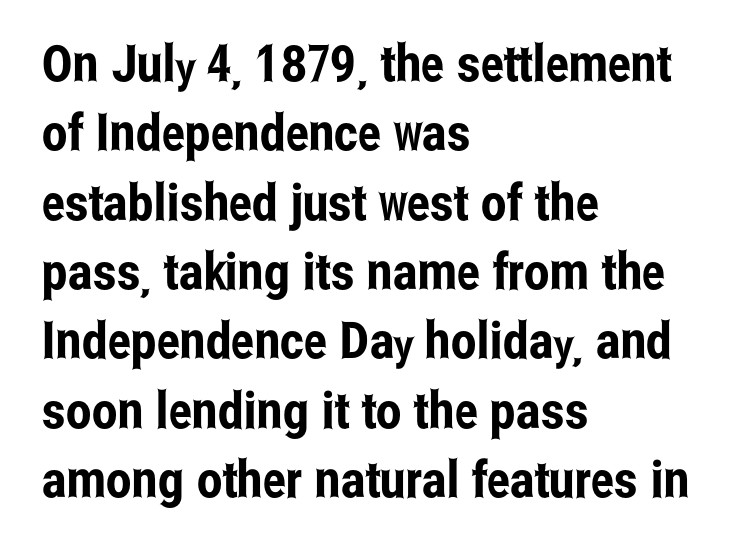
Q: Is the text italic (slanted)? A: No, it is upright.
Q: Is the typeface a serif or a sans-serif typeface? A: Sans-serif.
Q: Is the text underlined? A: No.
Q: How is the paragraph aligned? A: Left-aligned.
Q: Is the spacing between letters normal or unusually wide? A: Normal.
Q: Is the spacing between lines tight, normal or loose? A: Normal.
Q: Width (condensed, normal, or wide)? A: Condensed.
Q: Stroke contrast? A: Low.
Q: x-height? A: Medium.
Q: Monospaced? A: No.
